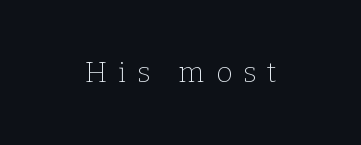
The space beneath each line is pristine and unruled. A typesetter would mark this as roman, not italic. Display-style spreading of the glyphs; the letterfit is very open. You could not count columns in this text — the font is proportionally spaced.
